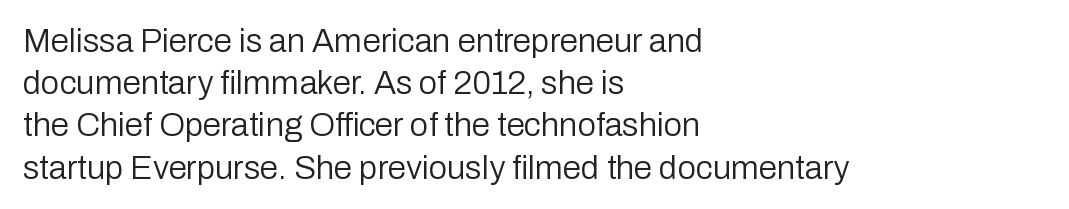
Q: Is the text bold? A: No.
Q: Is the text italic (slanted)? A: No, it is upright.
Q: Is the typeface a serif or a sans-serif typeface? A: Sans-serif.
Q: Is the text underlined? A: No.
Q: How is the paragraph aligned? A: Left-aligned.
Q: Is the spacing between letters normal or unusually wide? A: Normal.
Q: Is the spacing between lines tight, normal or loose? A: Normal.
Q: Width (condensed, normal, or wide)? A: Normal.
Q: Stroke contrast? A: Low.
Q: x-height? A: Medium.
Q: Monospaced? A: No.
